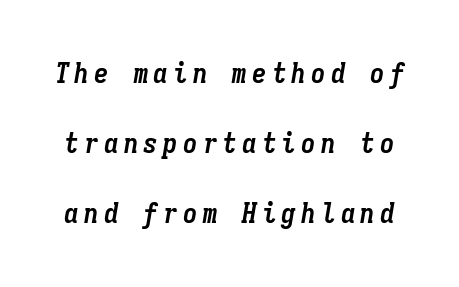
Typesetter's note: full bold, strokes at maximum text heaviness. Emphasis-style slanted type is in use. Note the uniform advance width — an 'i' takes as much space as an 'm'. Quick note: underline off. Vertically, the passage feels expansive, rows floating well apart.
